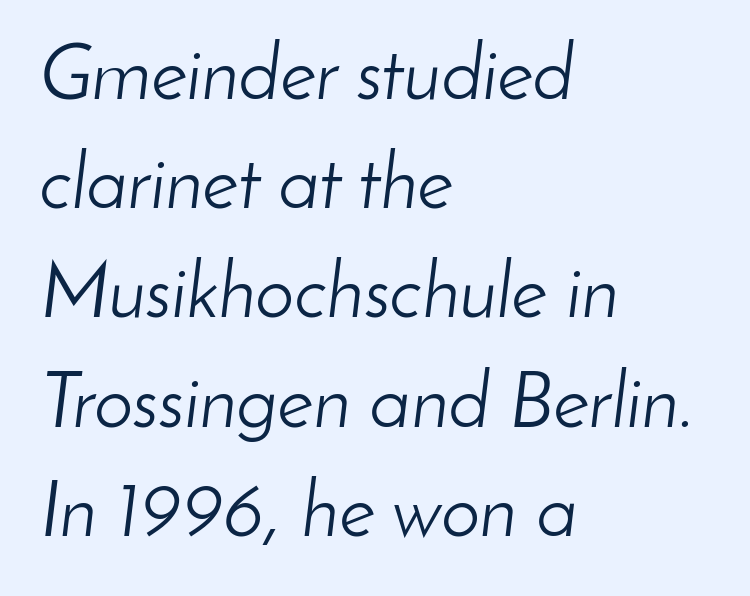
{"italic": "yes", "lean": "right", "slant_degrees": 8, "bold": "no", "weight": "light", "width": "normal", "stroke_contrast": "low", "x_height": "small", "monospaced": "no", "underline": "no", "align": "left", "line_spacing": "normal", "line_spacing_ratio": 1.4, "letter_spacing": "normal", "letter_spacing_em": 0.0, "glyph_px": 78}
